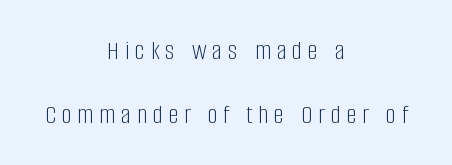
Varying glyph widths throughout — classic text-font behaviour. The passage shown stacks its lines with a broad gap. You could only call the tracking loose — the letters float apart. Is there any slant? The stems are plumb.
